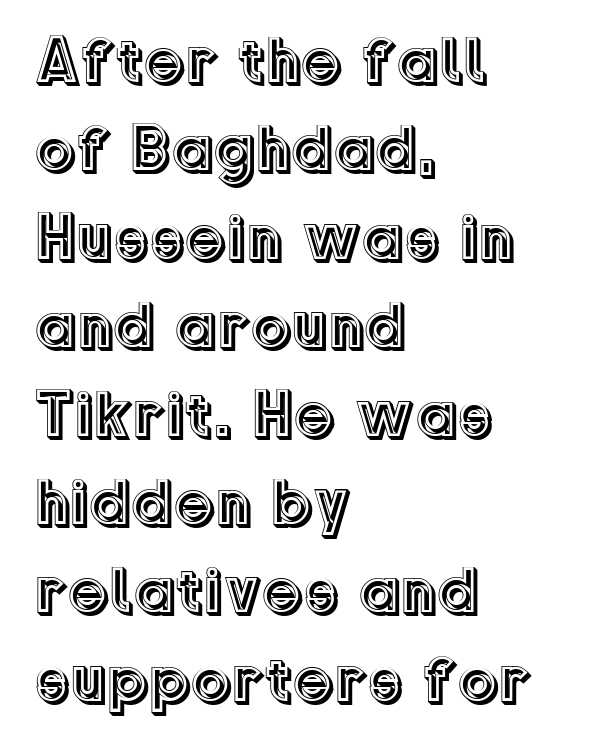
Q: Is the text italic (slanted)? A: No, it is upright.
Q: Is the text underlined? A: No.
Q: How is the paragraph aligned? A: Left-aligned.
Q: Is the spacing between letters normal or unusually wide? A: Normal.
Q: Is the spacing between lines tight, normal or loose? A: Normal.
Q: Width (condensed, normal, or wide)? A: Normal.
Q: x-height? A: Medium.
Q: Monospaced? A: No.
